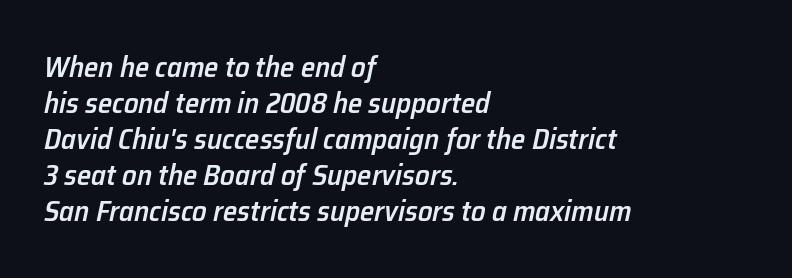
Q: Is the text bold? A: Semi-bold.
Q: Is the text italic (slanted)? A: Yes, it leans right by about 12 degrees.
Q: Is the text underlined? A: No.
Q: How is the paragraph aligned? A: Left-aligned.
Q: Is the spacing between letters normal or unusually wide? A: Normal.
Q: Width (condensed, normal, or wide)? A: Normal.
Q: Stroke contrast? A: Low.
Q: x-height? A: Medium.
Q: Monospaced? A: No.
